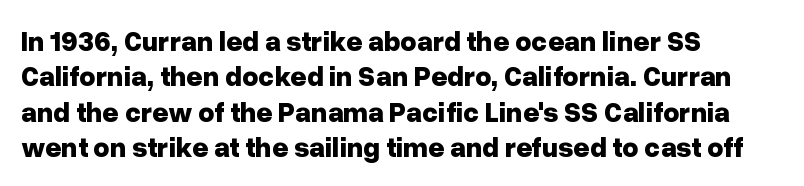
The image shows 28 px bold sans-serif type, upright; set left-aligned, normal line spacing (1.26x), normal letter spacing, not underlined; low stroke contrast and a medium x-height.
